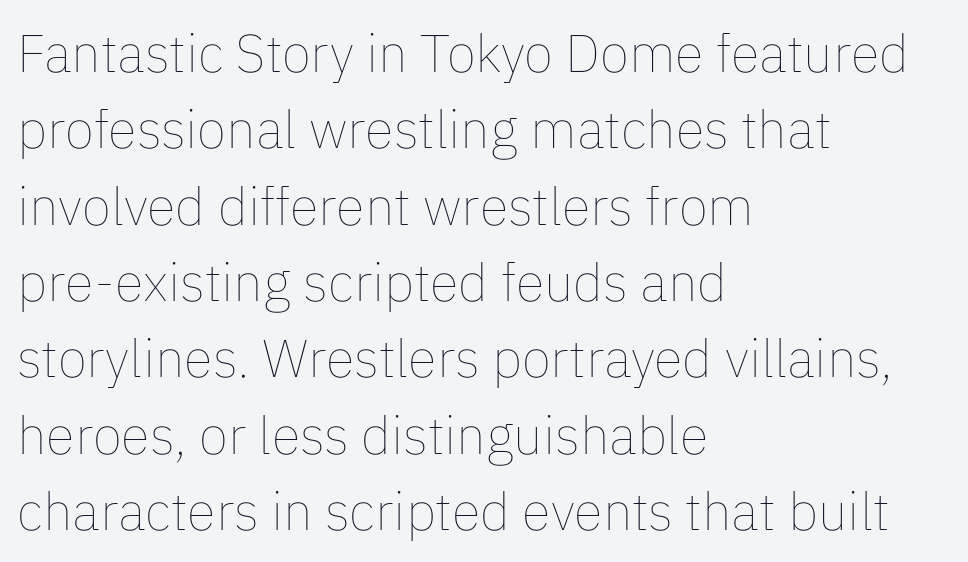
Q: Is the text bold? A: No.
Q: Is the text italic (slanted)? A: No, it is upright.
Q: Is the text underlined? A: No.
Q: How is the paragraph aligned? A: Left-aligned.
Q: Is the spacing between letters normal or unusually wide? A: Normal.
Q: Is the spacing between lines tight, normal or loose? A: Normal.
Q: Width (condensed, normal, or wide)? A: Normal.
Q: Stroke contrast? A: Low.
Q: x-height? A: Medium.
Q: Monospaced? A: No.
